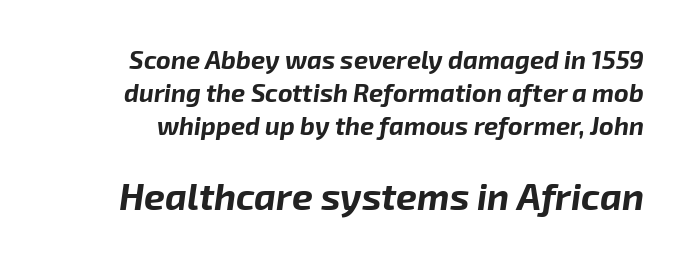
Q: Is the text bold? A: Yes.
Q: Is the text italic (slanted)? A: Yes, it leans right by about 8 degrees.
Q: Is the text underlined? A: No.
Q: Is the spacing between letters normal or unusually wide? A: Normal.
Q: Is the spacing between lines tight, normal or loose? A: Normal.
Q: Which block of text is set in a larger size, the first (top) or the second (bottom)? A: The second (bottom) one.
Q: Width (condensed, normal, or wide)? A: Normal.
Q: Stroke contrast? A: Low.
Q: x-height? A: Medium.
Q: Monospaced? A: No.
